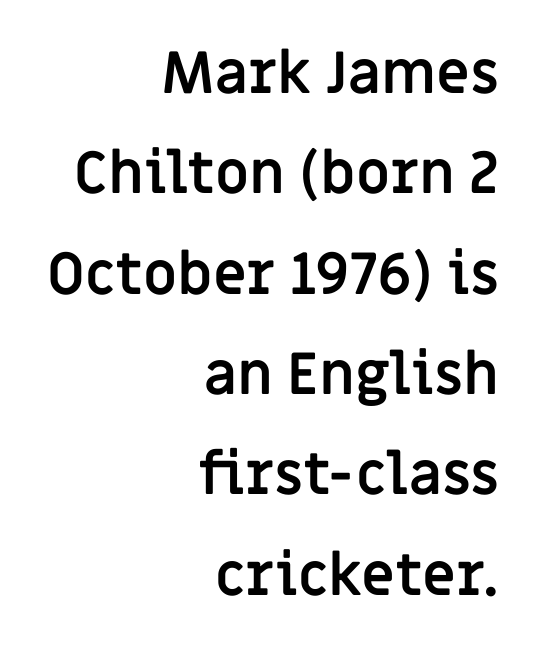
{"serif": "no", "italic": "no", "bold": "yes", "weight": "semibold", "width": "normal", "stroke_contrast": "low", "x_height": "large", "monospaced": "no", "underline": "no", "align": "right", "line_spacing_ratio": 1.73, "letter_spacing": "normal", "letter_spacing_em": 0.0, "glyph_px": 58}
